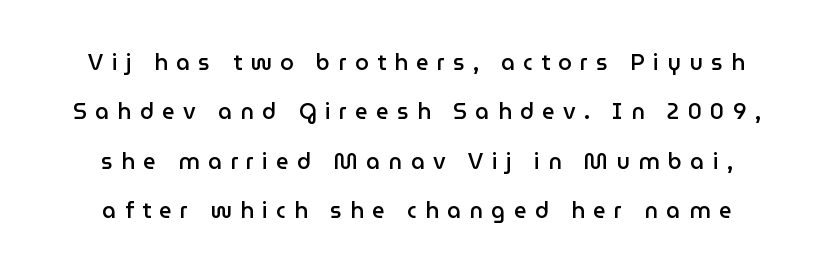
Q: Is the text bold? A: Semi-bold.
Q: Is the text italic (slanted)? A: No, it is upright.
Q: Is the text underlined? A: No.
Q: How is the paragraph aligned? A: Centered.
Q: Is the spacing between letters normal or unusually wide? A: Unusually wide.
Q: Is the spacing between lines tight, normal or loose? A: Loose.
